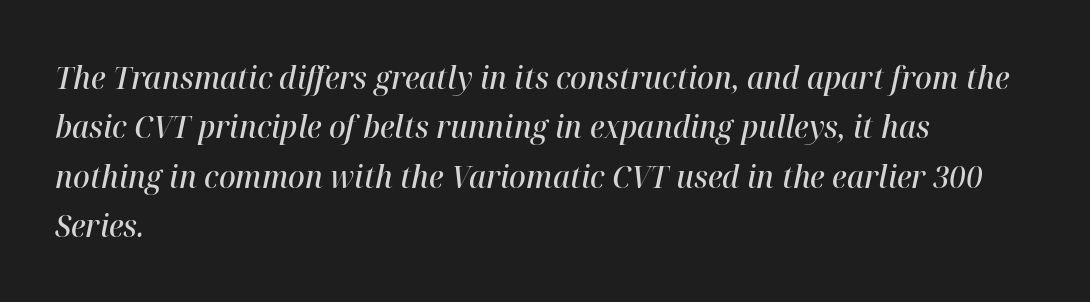
The image shows 31 px semibold type, italic (leaning right); set left-aligned, normal line spacing (1.59x), normal letter spacing, not underlined; high stroke contrast and a medium x-height.
